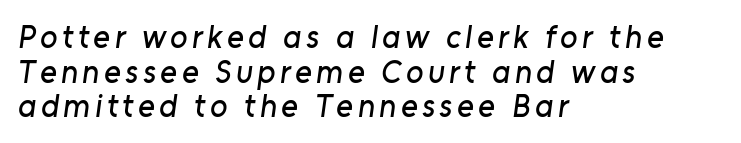
{"serif": "no", "width": "normal", "stroke_contrast": "low", "x_height": "medium", "monospaced": "no", "underline": "no", "align": "left", "line_spacing": "tight", "line_spacing_ratio": 1.08, "glyph_px": 32}
